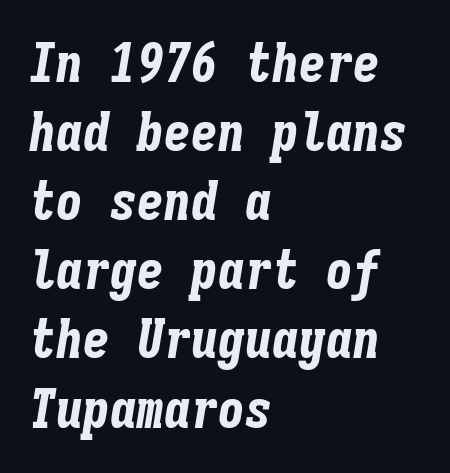
The image shows 54 px bold, condensed type, italic (leaning right), monospaced; set left-aligned, normal line spacing (1.28x), normal letter spacing, not underlined; low stroke contrast and a medium x-height.
